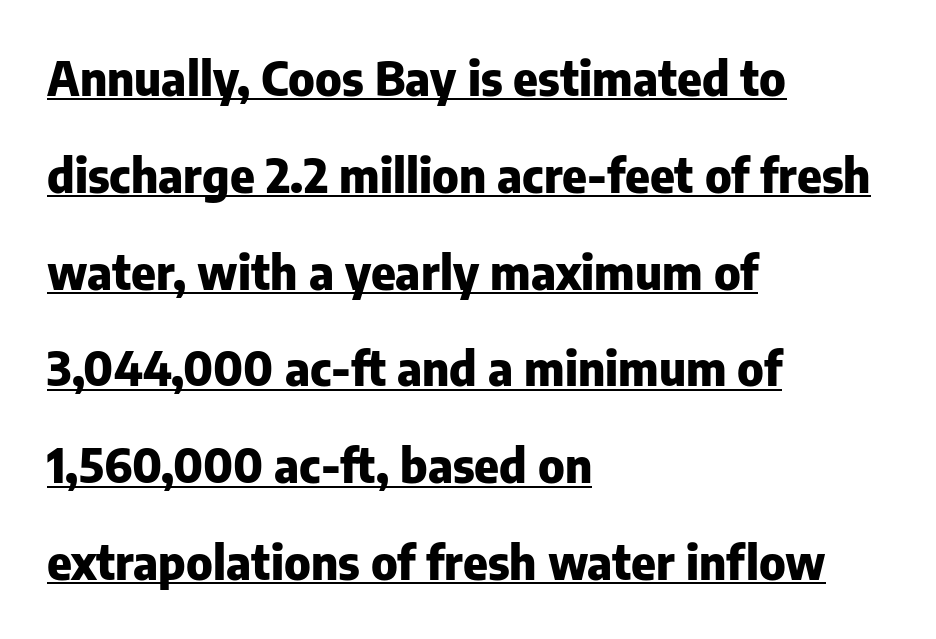
The image shows 47 px heavy sans-serif type, upright; set left-aligned, loose line spacing (2.06x), normal letter spacing, underlined; low stroke contrast and a medium x-height.
